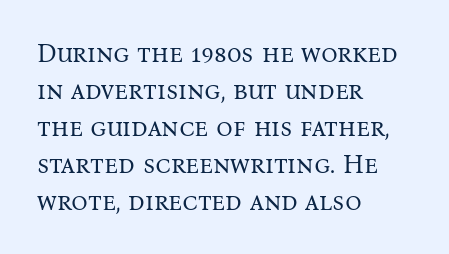
{"italic": "no", "bold": "no", "underline": "no", "align": "left", "line_spacing": "normal", "line_spacing_ratio": 1.42, "letter_spacing": "normal", "letter_spacing_em": 0.0, "glyph_px": 26}
